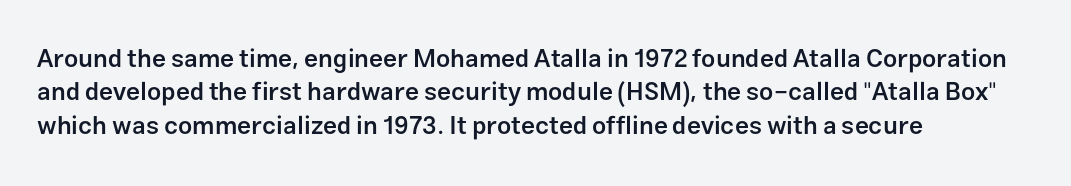
Q: Is the text bold? A: Semi-bold.
Q: Is the text italic (slanted)? A: No, it is upright.
Q: Is the text underlined? A: No.
Q: How is the paragraph aligned? A: Left-aligned.
Q: Is the spacing between letters normal or unusually wide? A: Normal.
Q: Is the spacing between lines tight, normal or loose? A: Normal.
